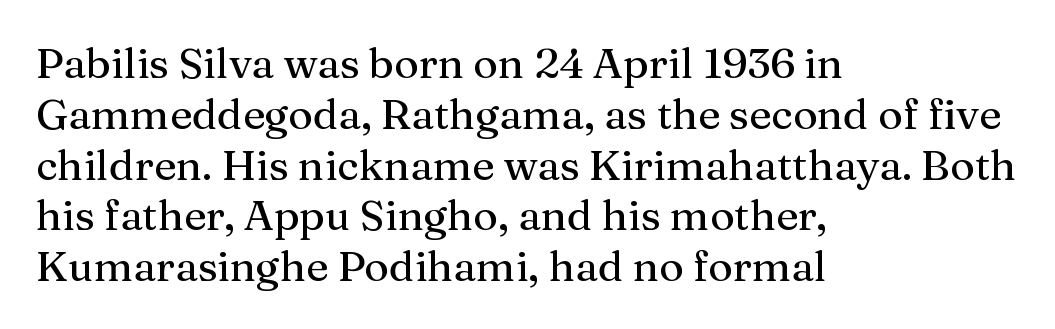
The image shows 42 px serif type, upright; set left-aligned, line spacing 1.21x, normal letter spacing, not underlined; medium stroke contrast and a medium x-height.
